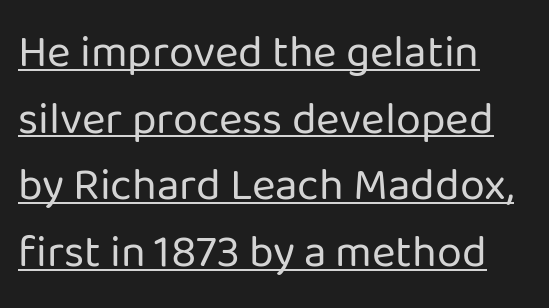
Q: Is the text bold? A: No.
Q: Is the text italic (slanted)? A: No, it is upright.
Q: Is the typeface a serif or a sans-serif typeface? A: Sans-serif.
Q: Is the text underlined? A: Yes.
Q: How is the paragraph aligned? A: Left-aligned.
Q: Is the spacing between letters normal or unusually wide? A: Normal.
Q: Is the spacing between lines tight, normal or loose? A: Normal.
Q: Width (condensed, normal, or wide)? A: Normal.
Q: Stroke contrast? A: Low.
Q: x-height? A: Medium.
Q: Monospaced? A: No.
